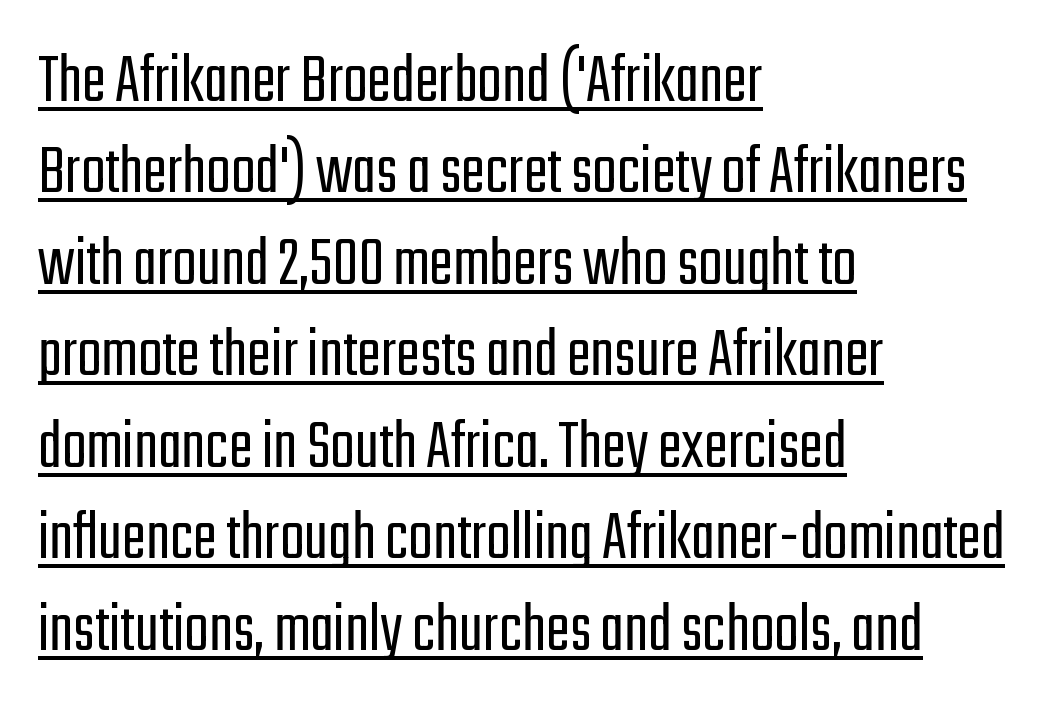
Q: Is the text bold? A: No.
Q: Is the text italic (slanted)? A: No, it is upright.
Q: Is the typeface a serif or a sans-serif typeface? A: Sans-serif.
Q: Is the text underlined? A: Yes.
Q: How is the paragraph aligned? A: Left-aligned.
Q: Is the spacing between letters normal or unusually wide? A: Normal.
Q: Is the spacing between lines tight, normal or loose? A: Normal.
Q: Width (condensed, normal, or wide)? A: Condensed.
Q: Stroke contrast? A: Low.
Q: x-height? A: Medium.
Q: Monospaced? A: No.
